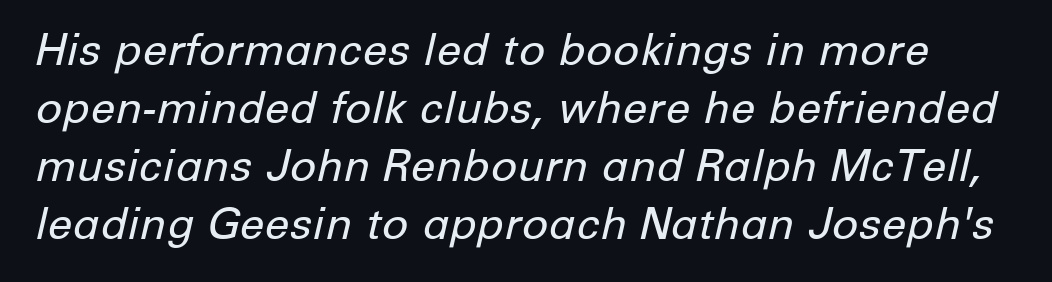
Q: Is the text bold? A: No.
Q: Is the text italic (slanted)? A: Yes, it leans right by about 12 degrees.
Q: Is the text underlined? A: No.
Q: Is the spacing between letters normal or unusually wide? A: Normal.
Q: Is the spacing between lines tight, normal or loose? A: Normal.
Q: Width (condensed, normal, or wide)? A: Normal.
Q: Stroke contrast? A: Low.
Q: x-height? A: Medium.
Q: Monospaced? A: No.
